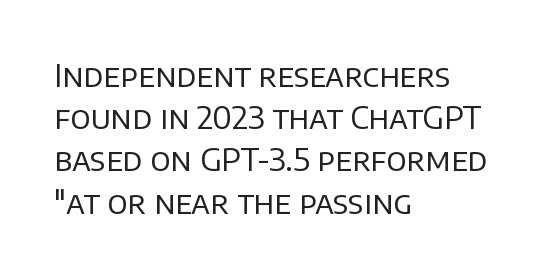
Q: Is the text bold? A: No.
Q: Is the text italic (slanted)? A: No, it is upright.
Q: Is the typeface a serif or a sans-serif typeface? A: Sans-serif.
Q: Is the text underlined? A: No.
Q: How is the paragraph aligned? A: Left-aligned.
Q: Is the spacing between letters normal or unusually wide? A: Normal.
Q: Is the spacing between lines tight, normal or loose? A: Normal.
Q: Width (condensed, normal, or wide)? A: Normal.
Q: Stroke contrast? A: Low.
Q: x-height? A: Large.
Q: Monospaced? A: No.
